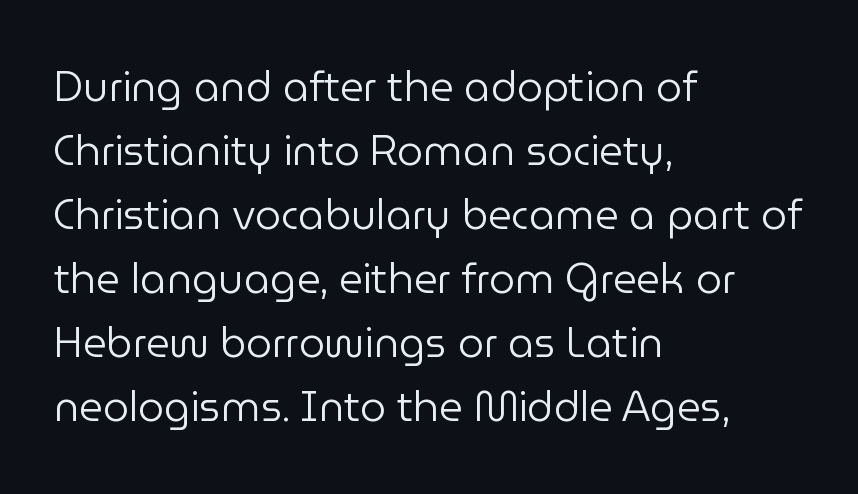
The image shows 41 px regular-weight sans-serif type, upright; set left-aligned, normal line spacing (1.56x), normal letter spacing, not underlined; low stroke contrast and a medium x-height.
